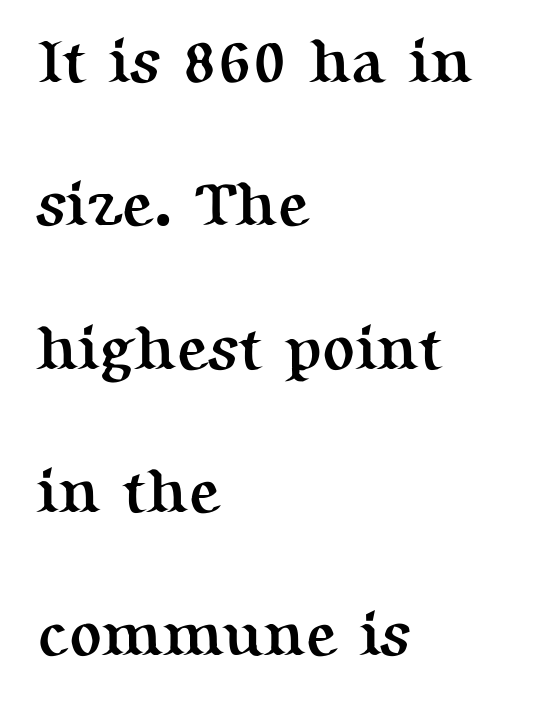
The horizontal fit of the characters is conventional and even. Beneath every word, the page is bare. A great deal of white space separates one row of letters from the next. Think of a printed novel: that variable character pitch is what you see here. The paragraph has a hard left edge and a soft right edge.
